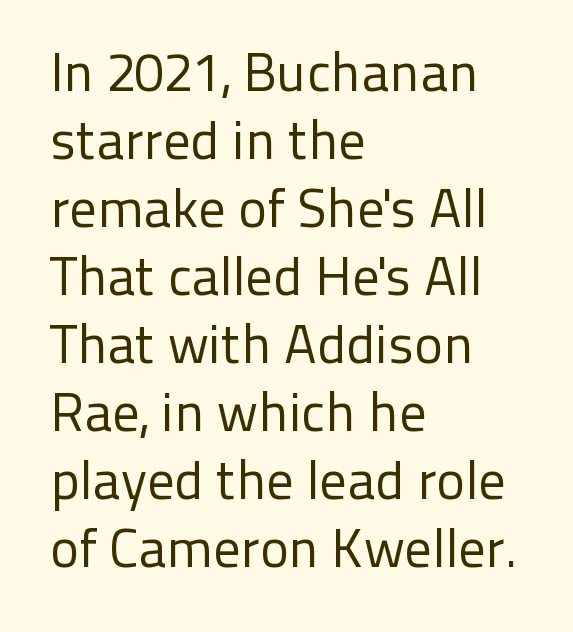
Q: Is the text bold? A: No.
Q: Is the text italic (slanted)? A: No, it is upright.
Q: Is the typeface a serif or a sans-serif typeface? A: Sans-serif.
Q: Is the text underlined? A: No.
Q: How is the paragraph aligned? A: Left-aligned.
Q: Is the spacing between letters normal or unusually wide? A: Normal.
Q: Is the spacing between lines tight, normal or loose? A: Normal.
Q: Width (condensed, normal, or wide)? A: Normal.
Q: Stroke contrast? A: Low.
Q: x-height? A: Medium.
Q: Monospaced? A: No.
